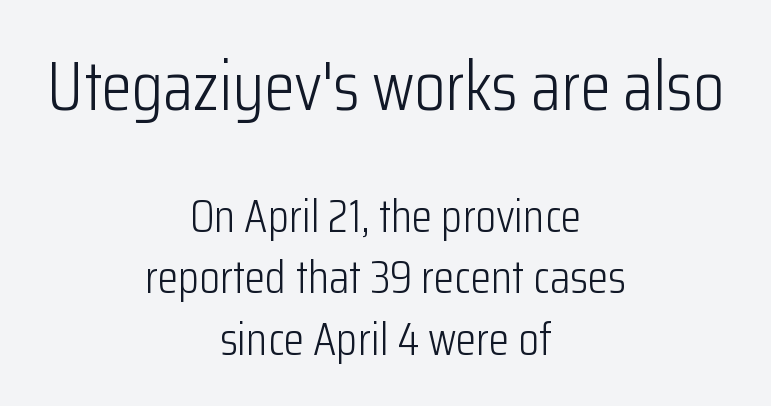
{"serif": "no", "italic": "no", "bold": "no", "weight": "light", "width": "condensed", "stroke_contrast": "low", "x_height": "medium", "monospaced": "no", "underline": "no", "align": "center", "line_spacing": "normal", "line_spacing_ratio": 1.31, "letter_spacing": "normal", "letter_spacing_em": 0.0, "larger_block": "first", "size_ratio": 1.49, "glyph_px": 70}
